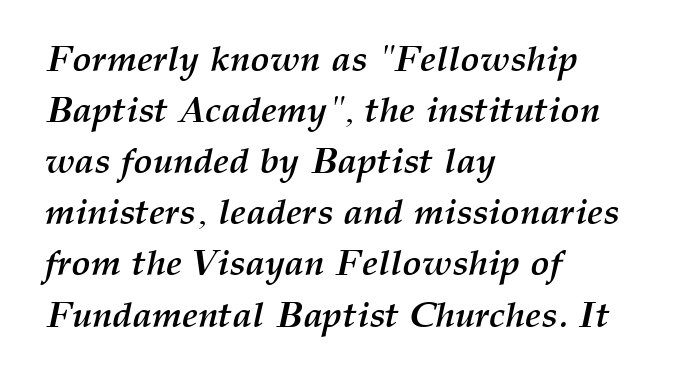
{"italic": "yes", "lean": "right", "slant_degrees": 12, "bold": "yes", "weight": "semibold", "width": "normal", "stroke_contrast": "medium", "x_height": "medium", "monospaced": "no", "underline": "no", "align": "left", "line_spacing": "normal", "line_spacing_ratio": 1.42, "letter_spacing": "normal", "letter_spacing_em": 0.0, "glyph_px": 36}
